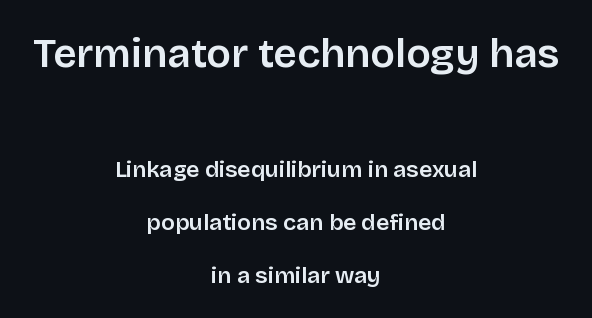
{"serif": "no", "italic": "no", "width": "normal", "stroke_contrast": "low", "x_height": "large", "monospaced": "no", "underline": "no", "align": "center", "line_spacing": "loose", "line_spacing_ratio": 2.3, "letter_spacing": "normal", "letter_spacing_em": 0.0, "larger_block": "first", "size_ratio": 1.78, "glyph_px": 41}
